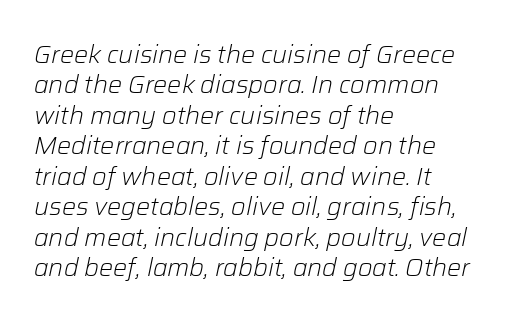
Style check: oblique. The specimen omits any rule beneath the text block's lines. On a weight scale, this lands at 450 or below. The compositor pushed each line to the left boundary.
